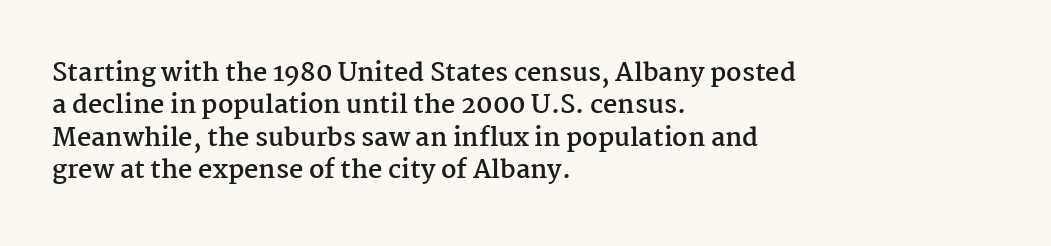
Q: Is the text bold? A: Yes.
Q: Is the text italic (slanted)? A: No, it is upright.
Q: Is the text underlined? A: No.
Q: How is the paragraph aligned? A: Left-aligned.
Q: Is the spacing between letters normal or unusually wide? A: Normal.
Q: Is the spacing between lines tight, normal or loose? A: Normal.
